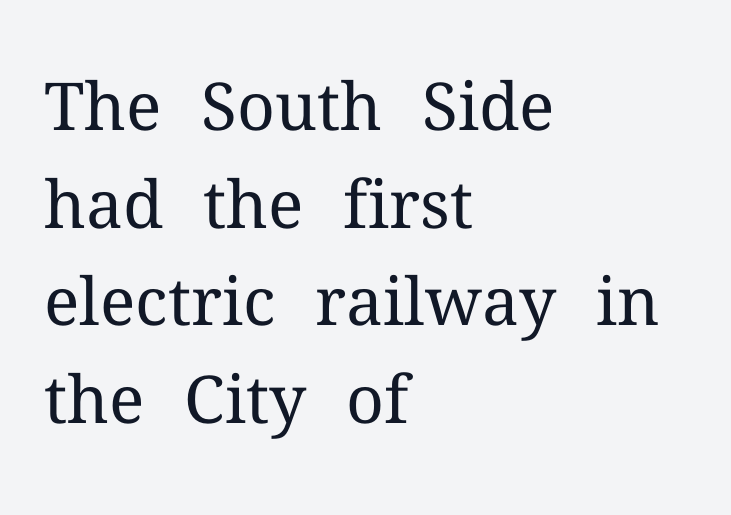
Q: Is the text bold? A: No.
Q: Is the text italic (slanted)? A: No, it is upright.
Q: Is the typeface a serif or a sans-serif typeface? A: Serif.
Q: Is the text underlined? A: No.
Q: How is the paragraph aligned? A: Left-aligned.
Q: Is the spacing between letters normal or unusually wide? A: Normal.
Q: Is the spacing between lines tight, normal or loose? A: Normal.
Q: Width (condensed, normal, or wide)? A: Normal.
Q: Stroke contrast? A: Medium.
Q: x-height? A: Medium.
Q: Monospaced? A: No.
